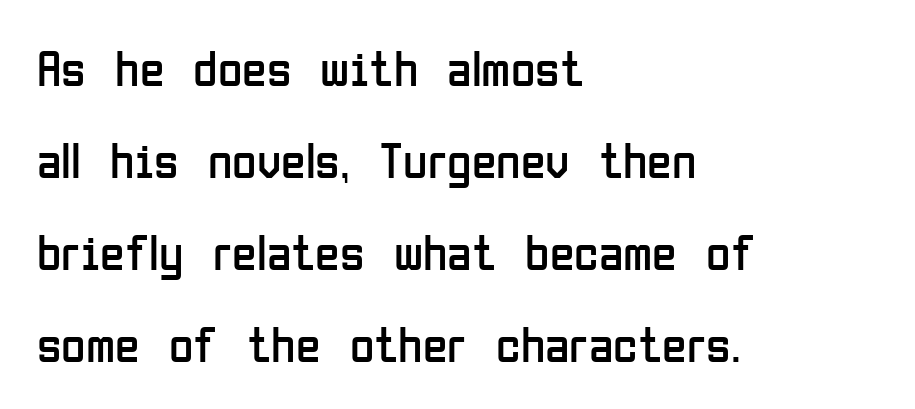
Proportional: the letters do not fall into vertical columns. The letters carry no serifs — their stems end cleanly without finishing strokes. The string is rendered with underlining switched off. The face used here is rendered with its standard letterfit. Tall strokes in this sample are plumb rather than angled. Each stroke keeps to a modest, everyday thickness or less.
